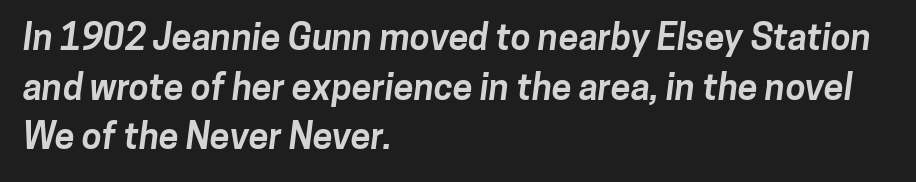
{"serif": "no", "bold": "yes", "weight": "bold", "width": "normal", "stroke_contrast": "low", "x_height": "medium", "monospaced": "no", "underline": "no", "align": "left", "line_spacing": "normal", "line_spacing_ratio": 1.38, "letter_spacing": "normal", "letter_spacing_em": 0.0, "glyph_px": 36}
